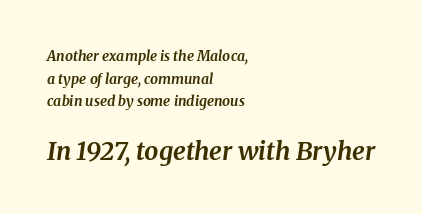
Beneath every word, the page is bare. The glyphs look as if they've been sheared to an angle. Honestly, the row spacing looks completely unremarkable. Students, this is bold: see how much ink each stroke carries. The face used here appears at its bigger size in the lower chunk.
